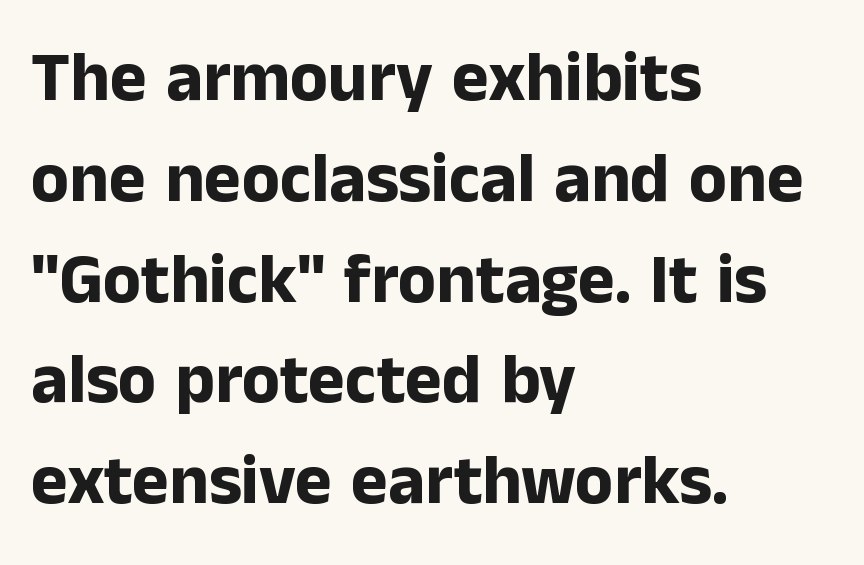
Has an underline been added? It has not. It's the straight-up-and-down kind of type. Thick stems and heavy bowls — unmistakably bold. Looks like regular typesetting: each glyph gets only the width it needs. In terms of letterspacing, this is plain default setting.
